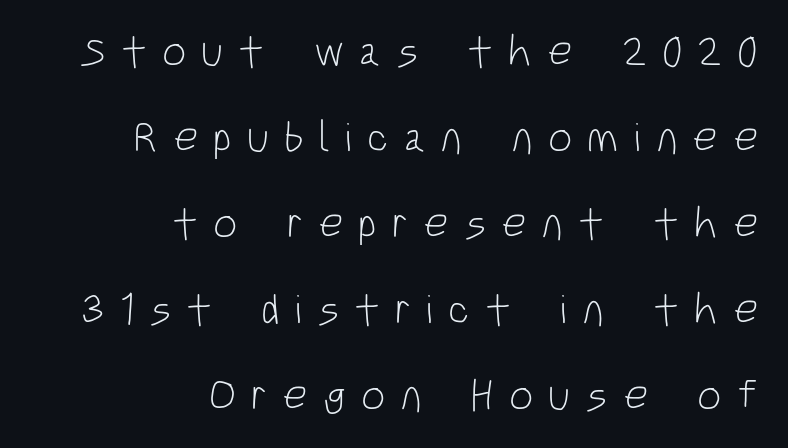
Q: Is the text bold? A: No.
Q: Is the text italic (slanted)? A: No, it is upright.
Q: Is the typeface a serif or a sans-serif typeface? A: Sans-serif.
Q: Is the text underlined? A: No.
Q: How is the paragraph aligned? A: Right-aligned.
Q: Is the spacing between letters normal or unusually wide? A: Unusually wide.
Q: Is the spacing between lines tight, normal or loose? A: Loose.
Q: Width (condensed, normal, or wide)? A: Condensed.
Q: Stroke contrast? A: Low.
Q: x-height? A: Large.
Q: Monospaced? A: No.
